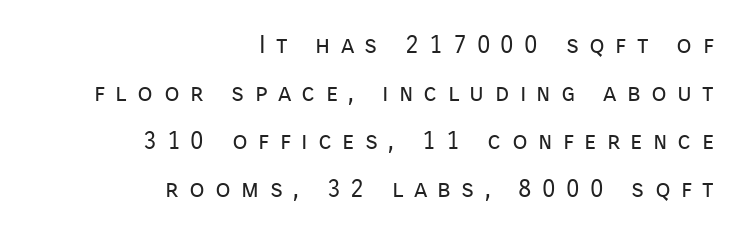
The image shows 25 px text type, upright; set right-aligned, loose line spacing (1.92x), unusually wide letter spacing (+0.41 em), not underlined.
